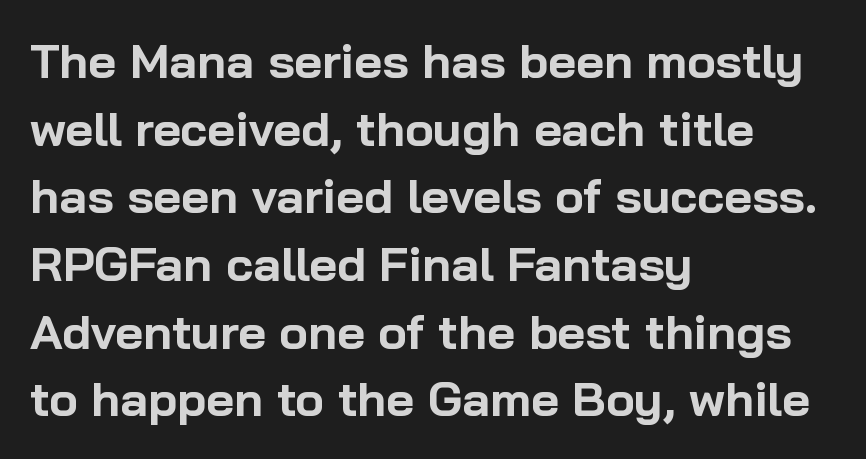
Q: Is the text bold? A: Yes.
Q: Is the text italic (slanted)? A: No, it is upright.
Q: Is the typeface a serif or a sans-serif typeface? A: Sans-serif.
Q: Is the text underlined? A: No.
Q: How is the paragraph aligned? A: Left-aligned.
Q: Is the spacing between letters normal or unusually wide? A: Normal.
Q: Is the spacing between lines tight, normal or loose? A: Normal.
Q: Width (condensed, normal, or wide)? A: Normal.
Q: Stroke contrast? A: Low.
Q: x-height? A: Medium.
Q: Monospaced? A: No.
